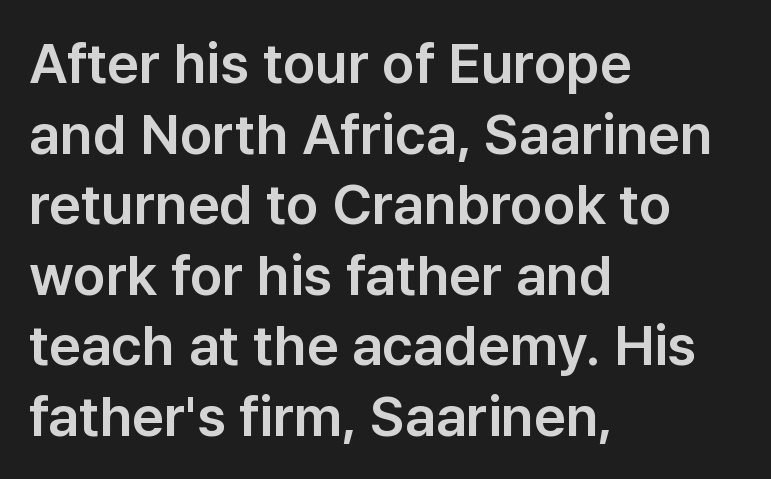
{"serif": "no", "italic": "no", "width": "normal", "stroke_contrast": "low", "x_height": "medium", "monospaced": "no", "underline": "no", "align": "left", "line_spacing": "normal", "line_spacing_ratio": 1.26, "letter_spacing": "normal", "letter_spacing_em": 0.0, "glyph_px": 56}
